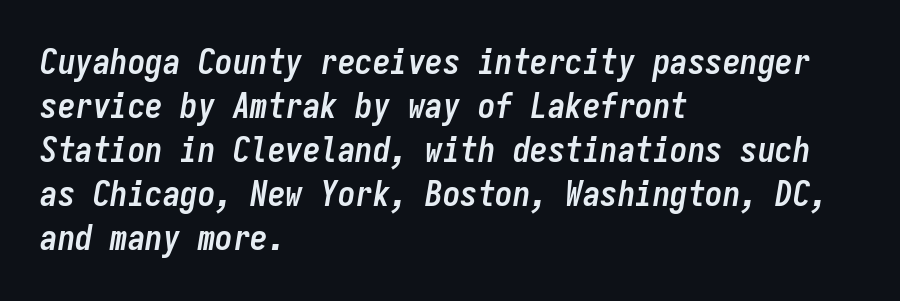
How would I describe the line gaps? Plain and ordinary. These lines are rendered in a fixed-pitch font. A classic flush-left, rag-right setting is used for this passage. An italicized treatment has been applied to the whole sample. What stands out about the letter spacing? Nothing — it is the standard amount.
